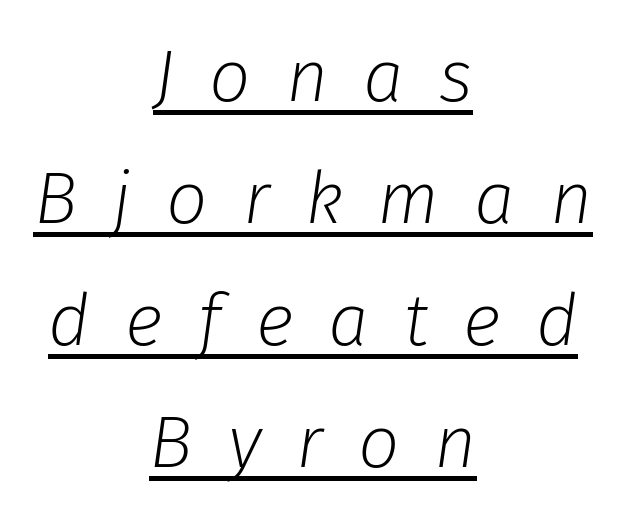
{"italic": "yes", "lean": "right", "slant_degrees": 8, "bold": "no", "weight": "light", "width": "normal", "stroke_contrast": "low", "x_height": "medium", "monospaced": "no", "underline": "yes", "align": "center", "line_spacing": "normal", "line_spacing_ratio": 1.67, "letter_spacing": "wide", "letter_spacing_em": 0.48, "glyph_px": 73}
